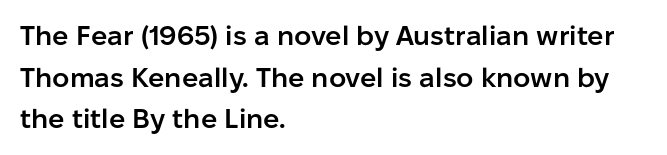
{"italic": "no", "bold": "semi", "underline": "no", "align": "left", "line_spacing": "normal", "line_spacing_ratio": 1.54, "letter_spacing": "normal", "letter_spacing_em": 0.0, "glyph_px": 27}
